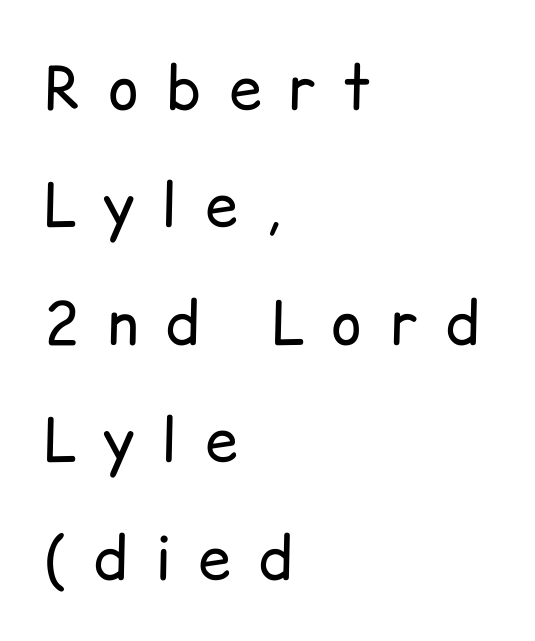
No letter is thick-stroked: the sample isn't bold. This sample uses a sans-serif face. Summary of vertical rhythm: relaxed, with wide interline spacing. These lines are rendered in a variable-pitch font. The tracking reads as deliberately expanded to a designer's eye. Posture: vertical.
